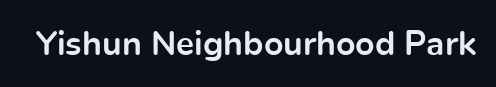
Q: Is the text bold? A: Yes.
Q: Is the text italic (slanted)? A: No, it is upright.
Q: Is the typeface a serif or a sans-serif typeface? A: Sans-serif.
Q: Is the text underlined? A: No.
Q: Is the spacing between letters normal or unusually wide? A: Normal.
Q: Width (condensed, normal, or wide)? A: Normal.
Q: x-height? A: Medium.
Q: Monospaced? A: No.
